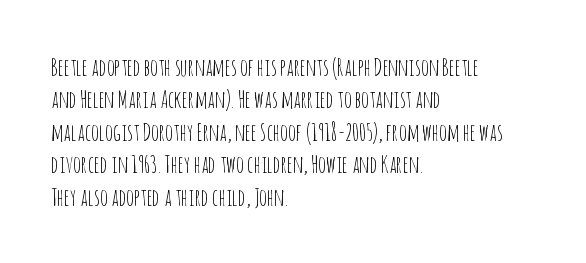
The typesetter chose a ragged-right arrangement here. In terms of letterspacing, this is plain default setting. Descenders hang freely into open space. A typesetter would call this leading conventional body-copy spacing. Stems and bowls with no extra thickness — not bold.
